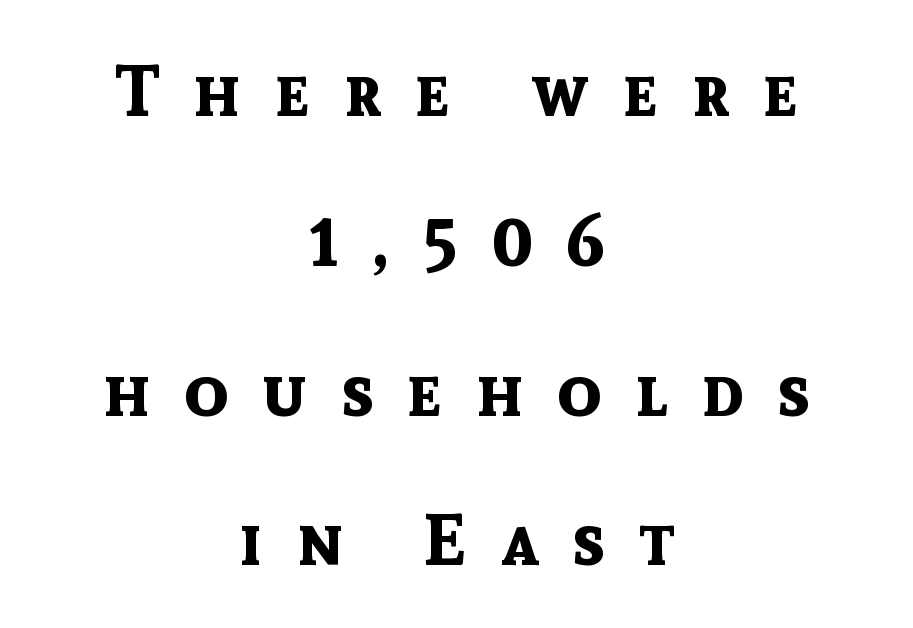
Q: Is the text bold? A: Yes.
Q: Is the text italic (slanted)? A: No, it is upright.
Q: Is the typeface a serif or a sans-serif typeface? A: Sans-serif.
Q: Is the text underlined? A: No.
Q: How is the paragraph aligned? A: Centered.
Q: Is the spacing between letters normal or unusually wide? A: Unusually wide.
Q: Is the spacing between lines tight, normal or loose? A: Loose.
Q: Width (condensed, normal, or wide)? A: Normal.
Q: x-height? A: Medium.
Q: Monospaced? A: No.
